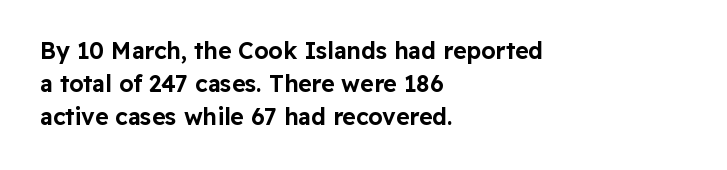
The image shows 23 px text type, upright; set left-aligned, normal line spacing (1.43x), normal letter spacing, not underlined.
